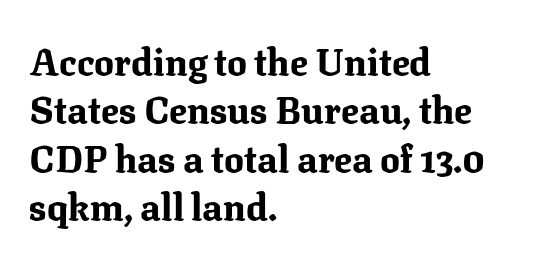
The image shows 37 px bold serif type, upright; set left-aligned, normal line spacing (1.31x), normal letter spacing, not underlined; medium stroke contrast and a medium x-height.
